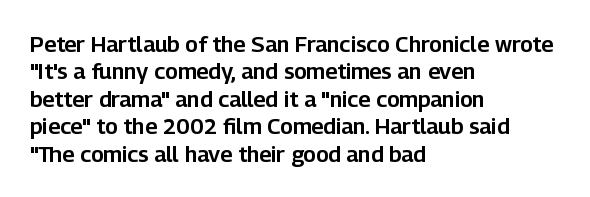
The image shows 22 px text type, upright; set left-aligned, normal line spacing (1.25x), normal letter spacing, not underlined.
